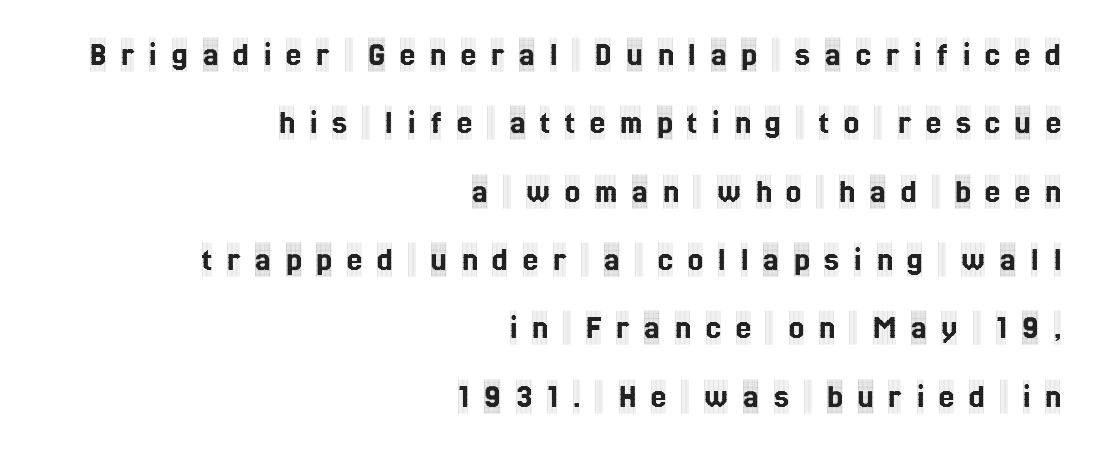
Q: Is the text italic (slanted)? A: No, it is upright.
Q: Is the typeface a serif or a sans-serif typeface? A: Serif.
Q: Is the text underlined? A: No.
Q: How is the paragraph aligned? A: Right-aligned.
Q: Is the spacing between letters normal or unusually wide? A: Unusually wide.
Q: Is the spacing between lines tight, normal or loose? A: Loose.
Q: Width (condensed, normal, or wide)? A: Condensed.
Q: x-height? A: Large.
Q: Monospaced? A: No.
